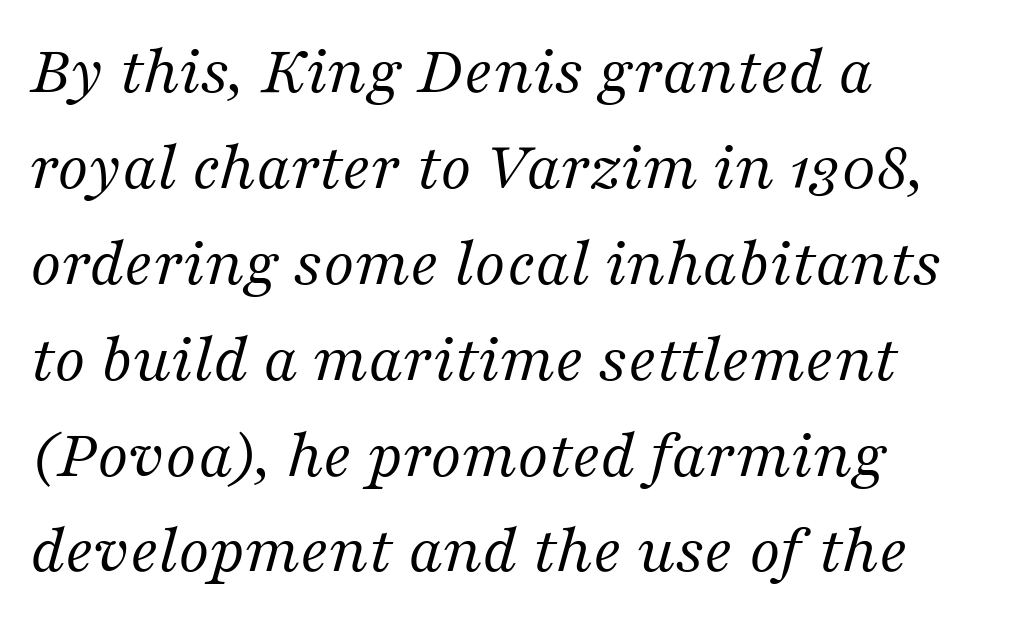
The image shows 70 px regular-weight serif type, italic (leaning right); set left-aligned, normal line spacing (1.37x), normal letter spacing, not underlined; medium stroke contrast and a medium x-height.
